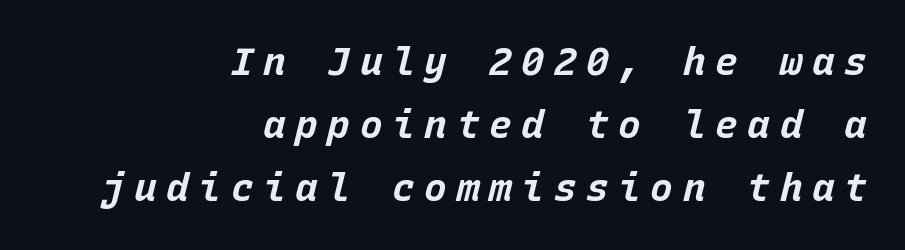
{"italic": "yes", "lean": "right", "slant_degrees": 15, "bold": "yes", "weight": "bold", "width": "normal", "stroke_contrast": "low", "x_height": "large", "monospaced": "yes", "underline": "no", "align": "right", "line_spacing": "normal", "line_spacing_ratio": 1.66, "letter_spacing": "wide", "letter_spacing_em": 0.25, "glyph_px": 38}
